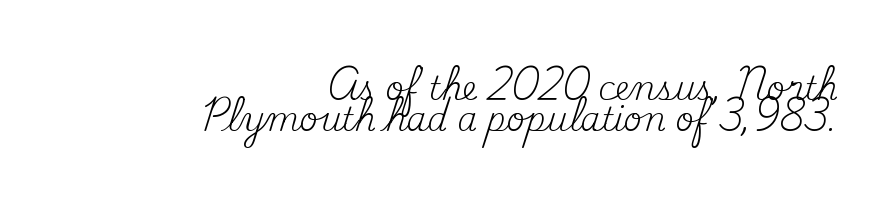
{"serif": "yes", "bold": "no", "weight": "regular", "width": "normal", "stroke_contrast": "medium", "x_height": "small", "monospaced": "no", "underline": "no", "align": "right", "line_spacing": "tight", "line_spacing_ratio": 0.98, "letter_spacing": "normal", "letter_spacing_em": 0.0, "glyph_px": 32}
